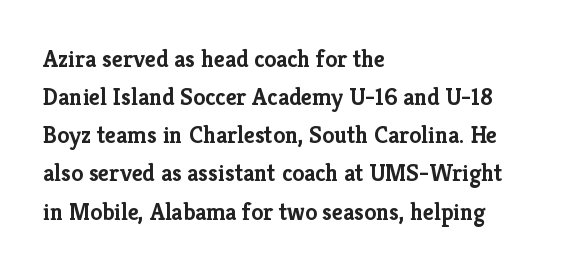
{"italic": "no", "bold": "yes", "underline": "no", "align": "left", "line_spacing": "normal", "line_spacing_ratio": 1.59, "letter_spacing": "normal", "letter_spacing_em": 0.0, "glyph_px": 24}
